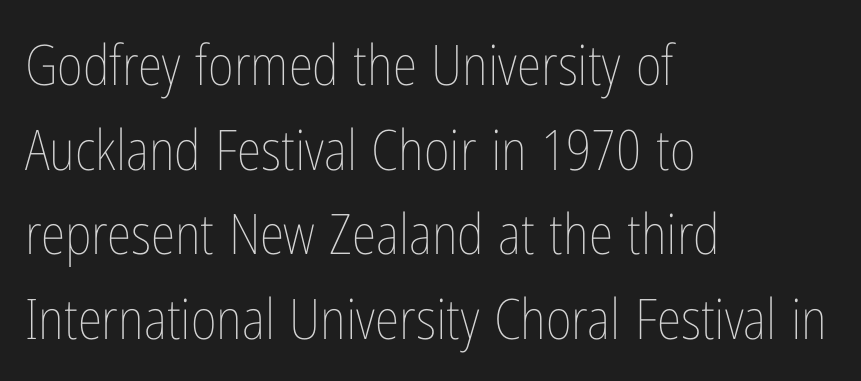
Q: Is the text bold? A: No.
Q: Is the text italic (slanted)? A: No, it is upright.
Q: Is the text underlined? A: No.
Q: How is the paragraph aligned? A: Left-aligned.
Q: Is the spacing between letters normal or unusually wide? A: Normal.
Q: Is the spacing between lines tight, normal or loose? A: Normal.
Q: Width (condensed, normal, or wide)? A: Condensed.
Q: Stroke contrast? A: Low.
Q: x-height? A: Medium.
Q: Monospaced? A: No.
